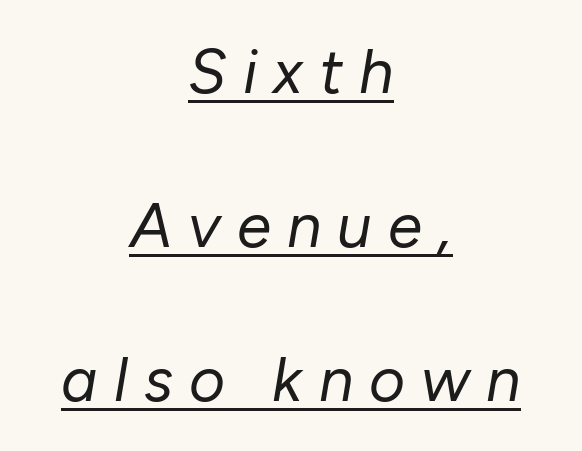
If you folded the block vertically in half, each line would mirror itself in length. Vertical spacing — loose. Ink coverage per letter is moderate at most. Tall strokes in this sample are angled rather than plumb.
